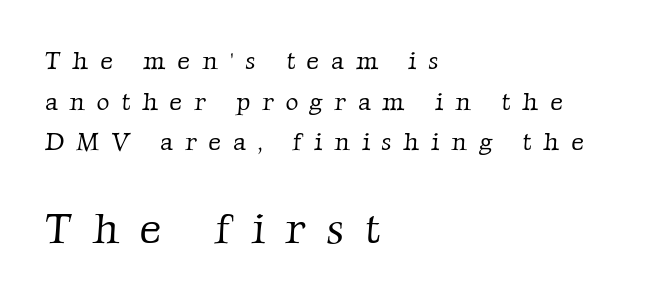
The image shows 43 px light serif type; set left-aligned, normal line spacing (1.63x), unusually wide letter spacing (+0.47 em), not underlined; the second (bottom) block is 1.72x larger; low stroke contrast and a medium x-height.
